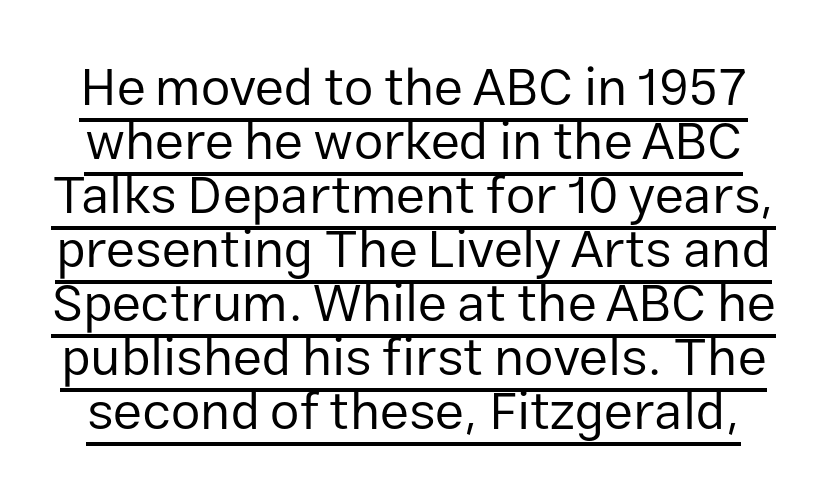
{"serif": "no", "italic": "no", "bold": "no", "weight": "regular", "width": "normal", "stroke_contrast": "low", "x_height": "medium", "monospaced": "no", "underline": "yes", "line_spacing": "tight", "line_spacing_ratio": 1.02, "letter_spacing": "normal", "letter_spacing_em": 0.0, "glyph_px": 53}
